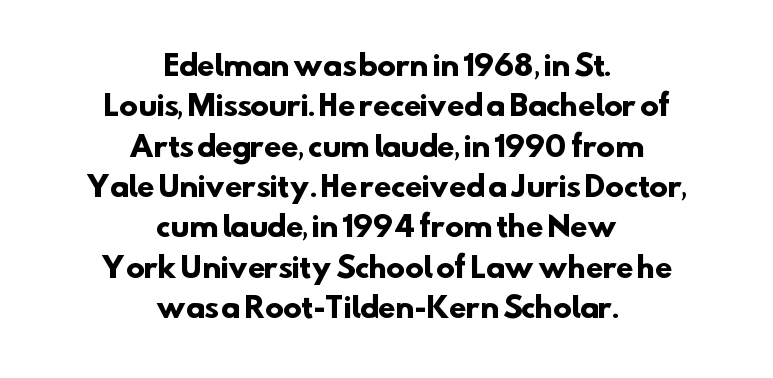
{"serif": "no", "bold": "yes", "weight": "heavy", "width": "normal", "stroke_contrast": "low", "x_height": "small", "monospaced": "no", "underline": "no", "align": "center", "line_spacing": "normal", "line_spacing_ratio": 1.44, "letter_spacing": "normal", "letter_spacing_em": 0.0, "glyph_px": 28}
